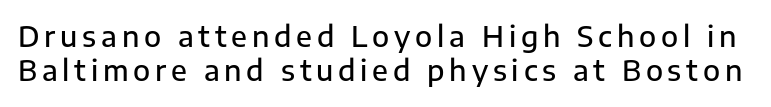
Q: Is the text bold? A: Semi-bold.
Q: Is the text italic (slanted)? A: No, it is upright.
Q: Is the typeface a serif or a sans-serif typeface? A: Sans-serif.
Q: Is the text underlined? A: No.
Q: Width (condensed, normal, or wide)? A: Normal.
Q: Stroke contrast? A: Low.
Q: x-height? A: Medium.
Q: Monospaced? A: No.
